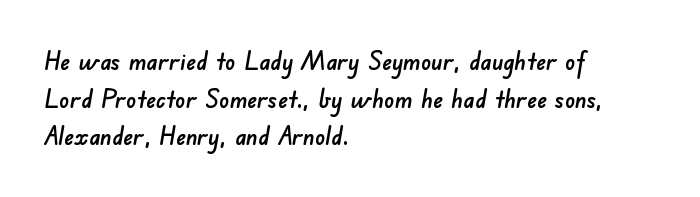
The zone under the glyphs is completely vacant. The letters sit at their default tracking, neither squeezed nor spread. Each line starts at the same left margin while the right side varies. A typesetter would call this leading conventional body-copy spacing.
